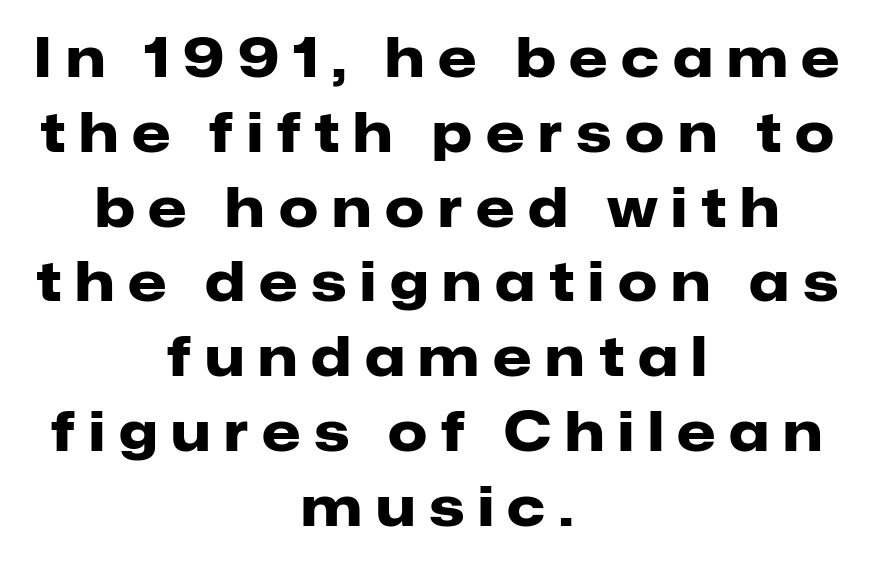
{"serif": "no", "italic": "no", "bold": "yes", "weight": "heavy", "width": "normal", "stroke_contrast": "low", "x_height": "medium", "monospaced": "no", "underline": "no", "align": "center", "line_spacing": "normal", "line_spacing_ratio": 1.36, "letter_spacing": "wide", "letter_spacing_em": 0.25, "glyph_px": 55}
